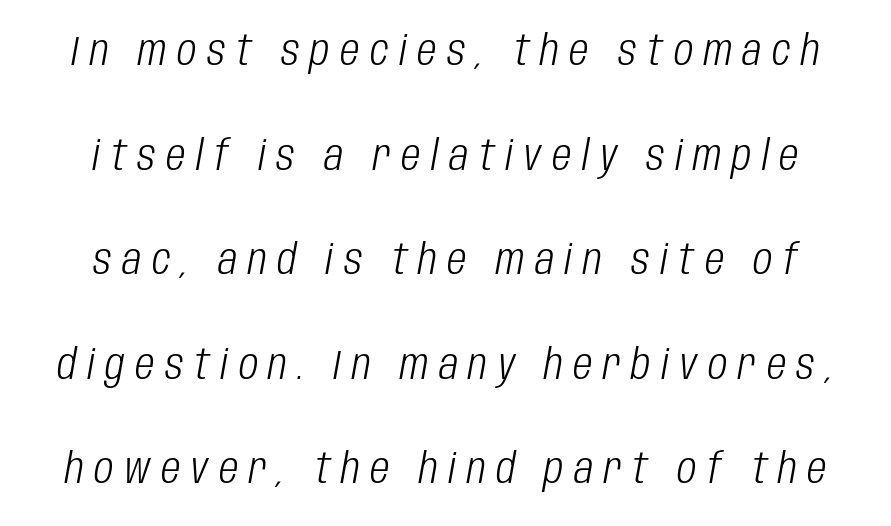
{"italic": "yes", "lean": "right", "slant_degrees": 10, "bold": "no", "weight": "light", "width": "condensed", "stroke_contrast": "low", "x_height": "large", "monospaced": "no", "underline": "no", "line_spacing": "loose", "line_spacing_ratio": 2.49, "letter_spacing": "wide", "letter_spacing_em": 0.25, "glyph_px": 42}
